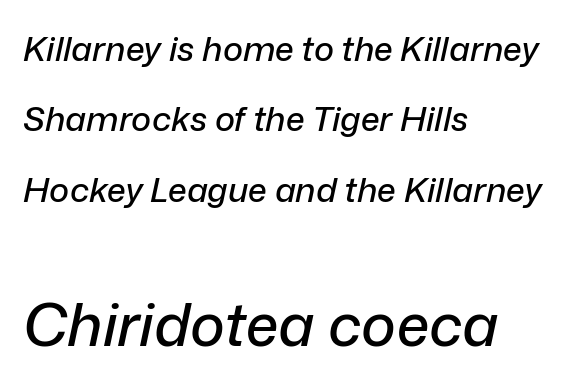
The setting favours the left margin, as ordinary paragraphs usually do. Descenders hang freely into open space. Is this a fixed-width face? No — the glyphs have proportional, varying widths. The letters sit at their default tracking, neither squeezed nor spread. Is the type slanted? Yes — the strokes lean at a clear angle.
